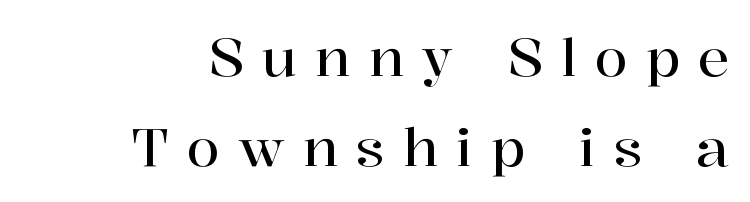
The image shows 53 px serif type, upright; set right-aligned, normal line spacing (1.69x), unusually wide letter spacing (+0.34 em), not underlined; high stroke contrast and a medium x-height.
